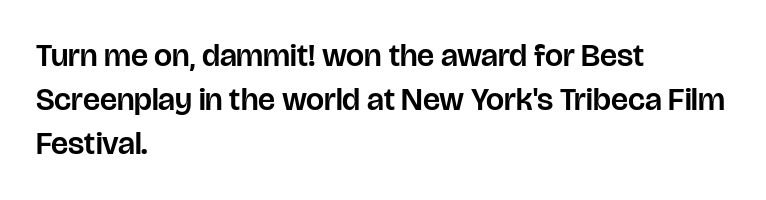
The image shows 32 px sans-serif type, upright; set left-aligned, normal line spacing (1.38x), normal letter spacing, not underlined; low stroke contrast and a large x-height.
